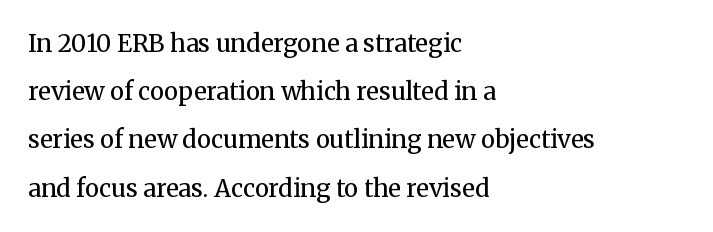
You could fit nearly another row in the gap between these rows. Honestly, the letter spacing is just normal — you wouldn't notice it. Weight: not bold — regular or lighter. Has an underline been added? It has not. This sample is left-justified, so line endings fall wherever the words run out.
